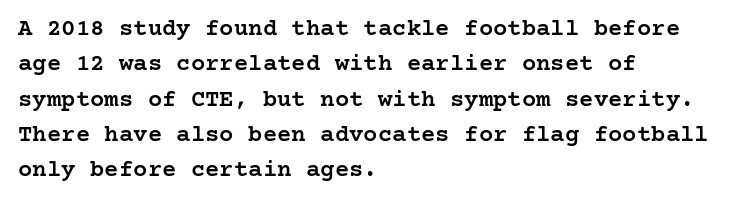
Q: Is the text bold? A: Semi-bold.
Q: Is the text italic (slanted)? A: No, it is upright.
Q: Is the text underlined? A: No.
Q: How is the paragraph aligned? A: Left-aligned.
Q: Is the spacing between letters normal or unusually wide? A: Normal.
Q: Is the spacing between lines tight, normal or loose? A: Normal.
